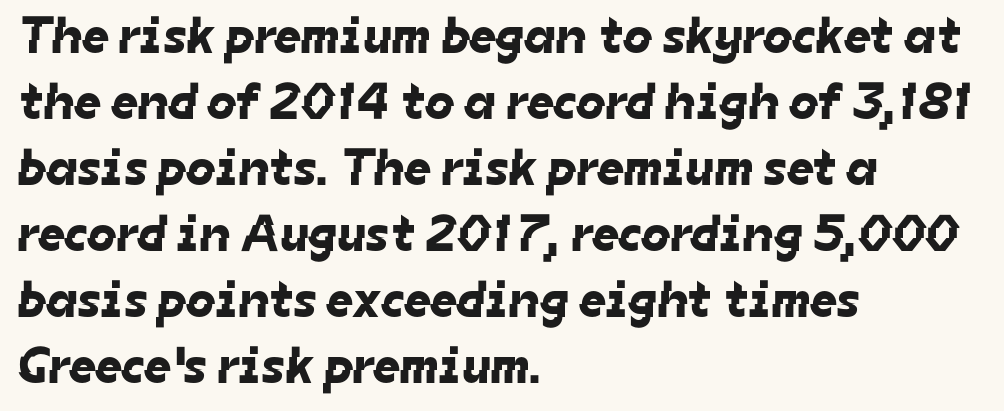
{"serif": "no", "width": "normal", "stroke_contrast": "low", "x_height": "medium", "monospaced": "no", "underline": "no", "align": "left", "line_spacing": "normal", "line_spacing_ratio": 1.27, "letter_spacing": "normal", "letter_spacing_em": 0.0, "glyph_px": 52}
